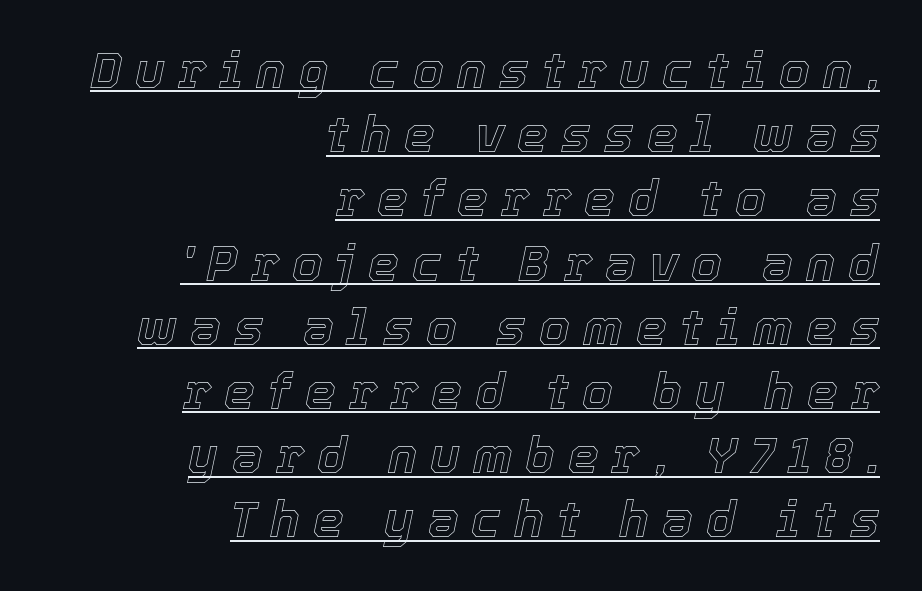
Emphasis-style slanted type is in use. Display-style spreading of the glyphs; the letterfit is very open. Rows of type keep a routine distance in the vertical direction. The passage is arranged like a letterhead date or caption credit — flush right.
